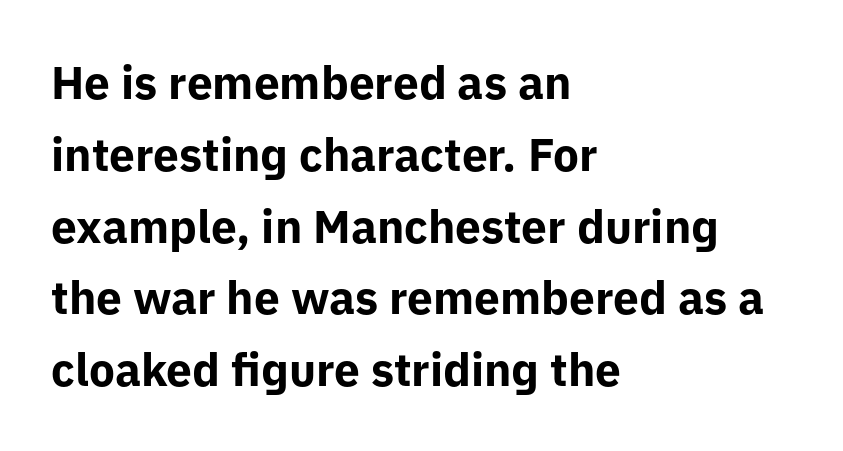
A full-strength bold gives these letters their thick strokes. Short and long lines alike share a common starting point at left. Nobody drew a line under any word here. Tracking here is standard; glyphs follow each other at the usual distance. Leading matches the norm, producing a regular column. These lines are composed in type without serifs.
